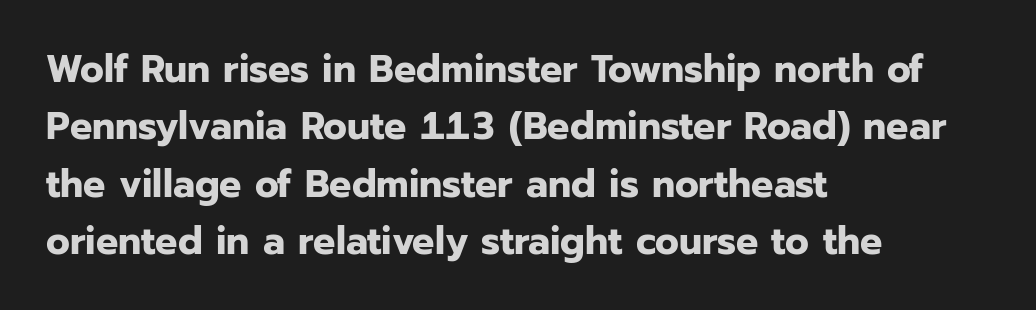
The image shows 39 px bold sans-serif type, upright; set left-aligned, normal line spacing (1.47x), normal letter spacing, not underlined; low stroke contrast and a medium x-height.
